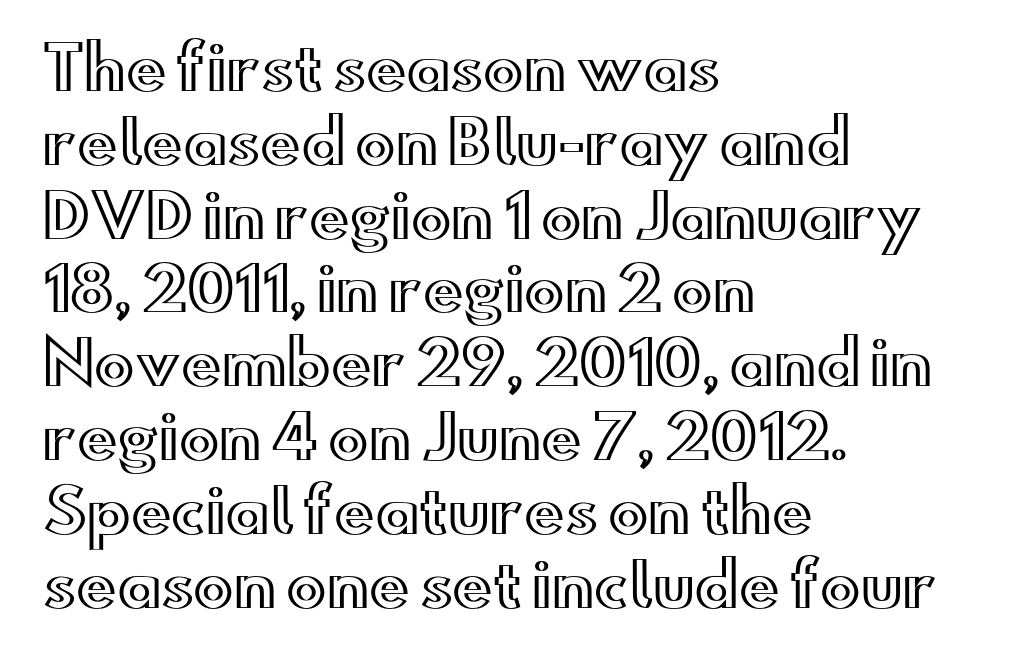
Descenders hang freely into open space. Leftover space on each line is placed entirely after the last word. How are the letters spaced? Ordinarily, with no added tracking. Looks like regular typesetting: each glyph gets only the width it needs. Is there any slant? The stems are plumb.
